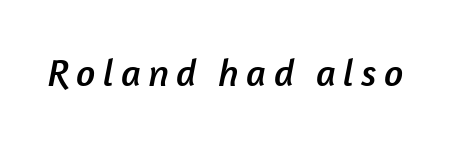
{"serif": "no", "width": "normal", "stroke_contrast": "low", "x_height": "medium", "monospaced": "no", "underline": "no", "glyph_px": 38}
